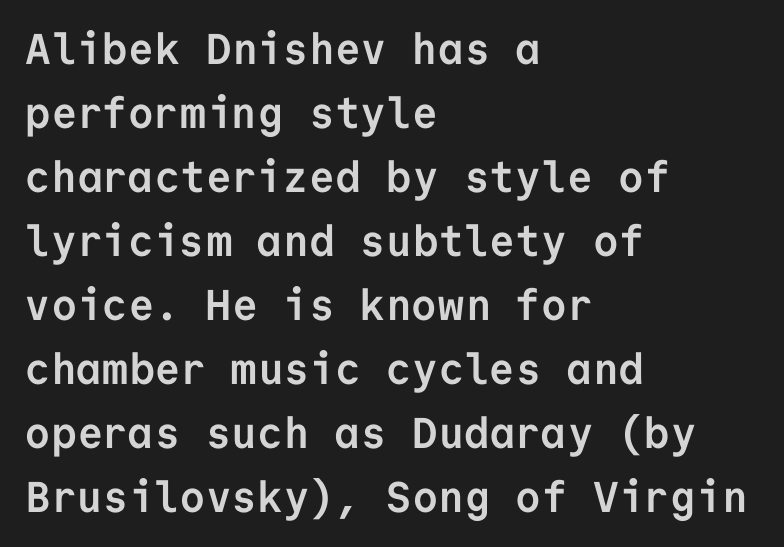
{"serif": "no", "italic": "no", "bold": "yes", "weight": "semibold", "width": "normal", "stroke_contrast": "low", "x_height": "medium", "monospaced": "yes", "underline": "no", "align": "left", "line_spacing": "normal", "line_spacing_ratio": 1.49, "letter_spacing": "normal", "letter_spacing_em": 0.0, "glyph_px": 43}
